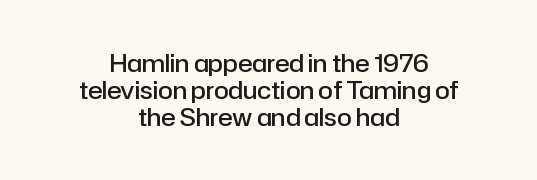
{"italic": "no", "bold": "semi", "underline": "no", "align": "center", "line_spacing": "tight", "line_spacing_ratio": 1.13, "letter_spacing": "normal", "letter_spacing_em": 0.0, "glyph_px": 24}
